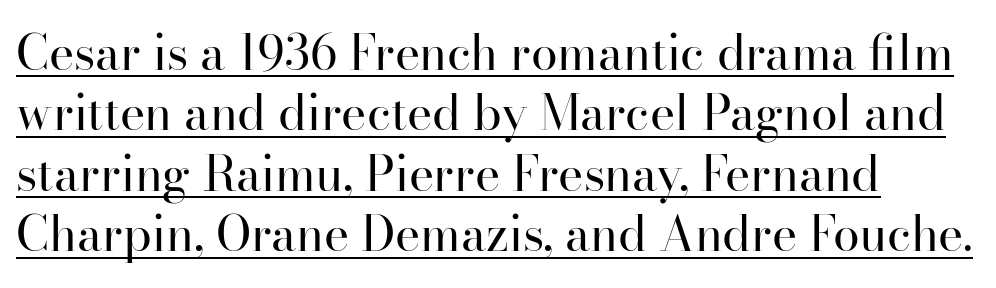
All the whitespace from short lines collects on the right. The passage shown is typed in a proportional face where columns would drift. A typesetter would label this face a serif. This reads as an unemphasized weight, regular at the heaviest. How would I describe the line gaps? Plain and ordinary. When letters stand straight like this, we call the style roman or upright.
